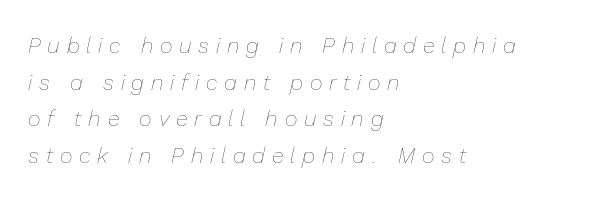
{"italic": "yes", "lean": "right", "slant_degrees": 13, "bold": "no", "underline": "no", "align": "left", "line_spacing": "normal", "line_spacing_ratio": 1.66, "letter_spacing": "wide", "letter_spacing_em": 0.31, "glyph_px": 22}
